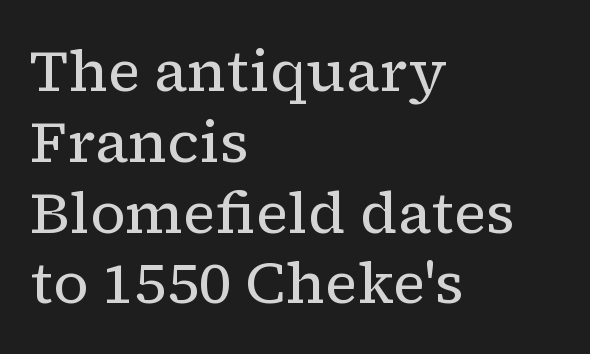
To sum up the face: it has serifs. The space beneath each line is pristine and unruled. Between one letter and the next there's only the usual sliver of space. The type sits square on the baseline with zero lean.
